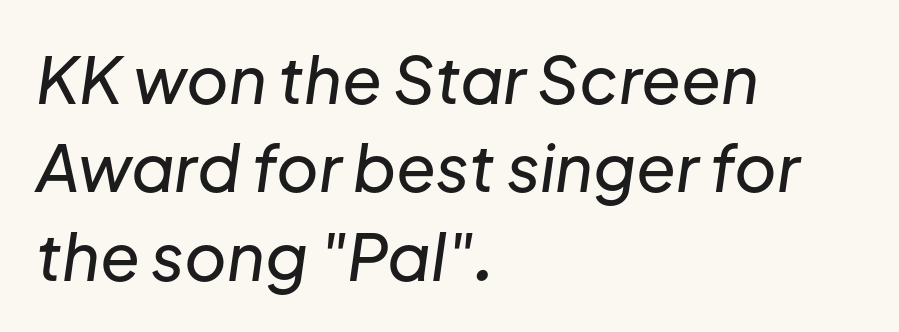
{"italic": "yes", "lean": "right", "slant_degrees": 8, "width": "normal", "stroke_contrast": "low", "x_height": "medium", "monospaced": "no", "underline": "no", "align": "left", "line_spacing": "normal", "line_spacing_ratio": 1.36, "letter_spacing": "normal", "letter_spacing_em": 0.0, "glyph_px": 65}
